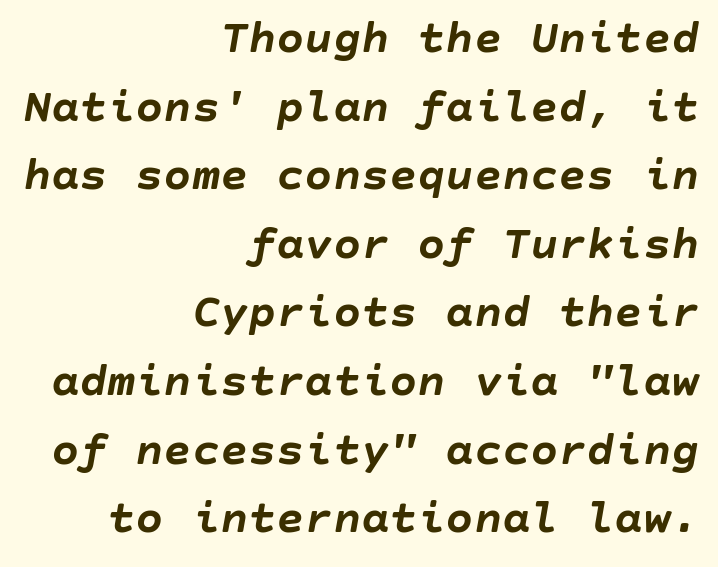
The image shows 47 px semibold type, italic (leaning right); set right-aligned, normal line spacing (1.46x), normal letter spacing, not underlined; low stroke contrast and a large x-height.
